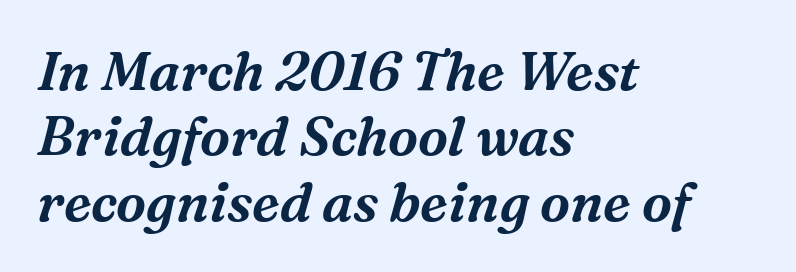
Classification — serif. Designer's note — italics engaged. Nobody drew a line under any word here. The line texture is even and compact thanks to regular tracking.
